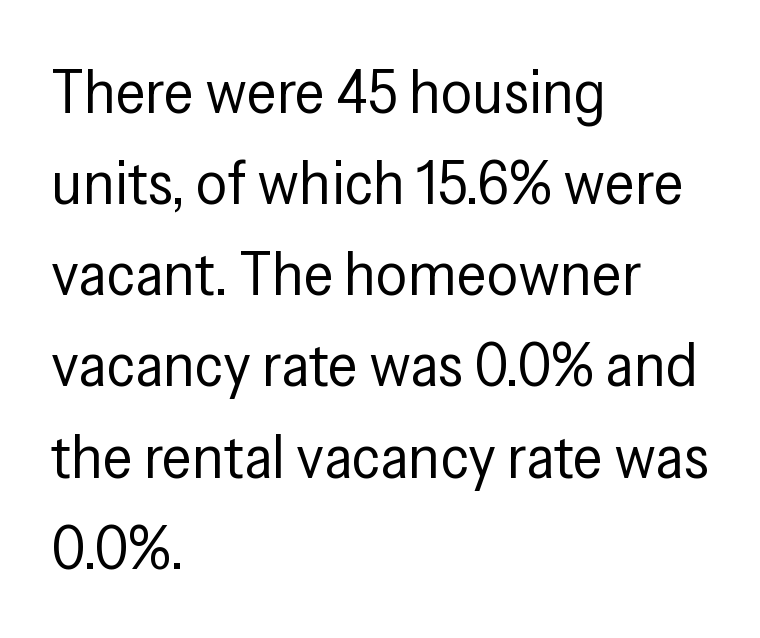
The image shows 62 px regular-weight, condensed sans-serif type, upright; set left-aligned, normal line spacing (1.47x), normal letter spacing, not underlined; low stroke contrast and a medium x-height.
